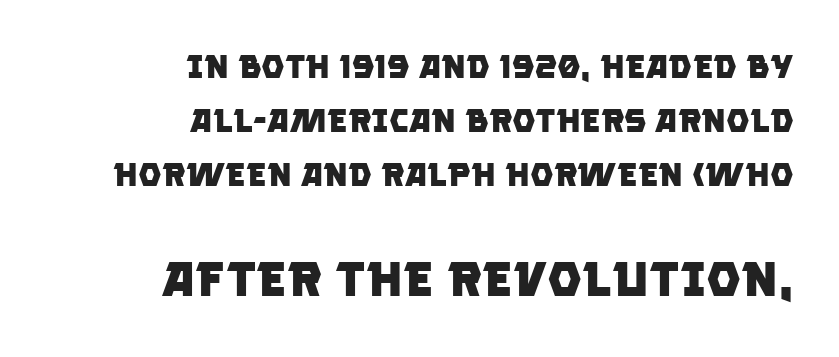
The image shows 49 px heavy sans-serif type; set right-aligned, normal line spacing (1.64x), normal letter spacing, not underlined; the second (bottom) block is 1.48x larger; low stroke contrast and a large x-height.
